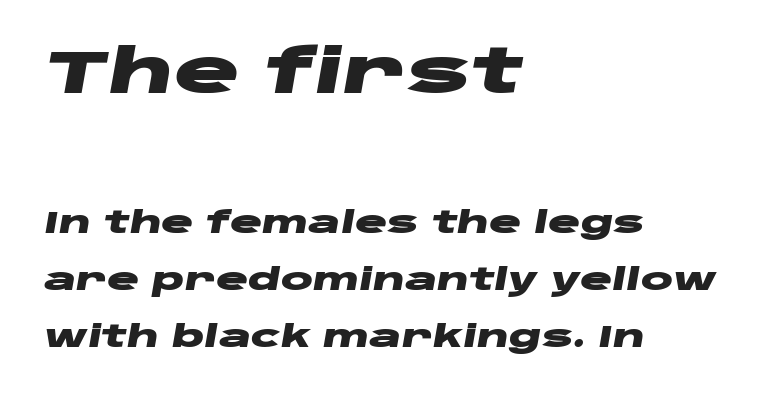
{"italic": "yes", "lean": "right", "slant_degrees": 10, "bold": "yes", "weight": "heavy", "width": "wide", "stroke_contrast": "low", "x_height": "large", "monospaced": "no", "underline": "no", "align": "left", "line_spacing": "loose", "line_spacing_ratio": 1.9, "letter_spacing": "normal", "letter_spacing_em": 0.0, "larger_block": "first", "size_ratio": 2.03, "glyph_px": 61}
